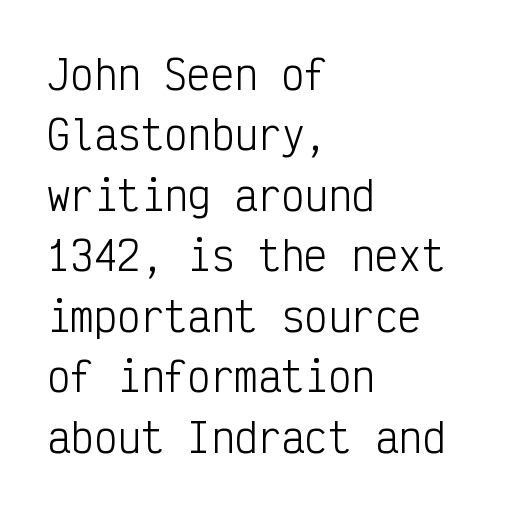
{"serif": "no", "italic": "no", "bold": "no", "weight": "light", "width": "condensed", "stroke_contrast": "low", "x_height": "medium", "monospaced": "yes", "underline": "no", "align": "left", "line_spacing": "normal", "line_spacing_ratio": 1.55, "letter_spacing": "normal", "letter_spacing_em": 0.0, "glyph_px": 39}
